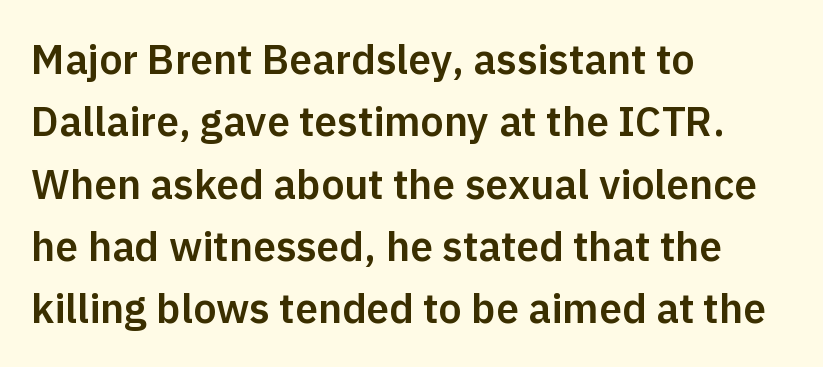
The image shows 41 px sans-serif type, upright; set left-aligned, normal line spacing (1.52x), normal letter spacing, not underlined; low stroke contrast and a medium x-height.
